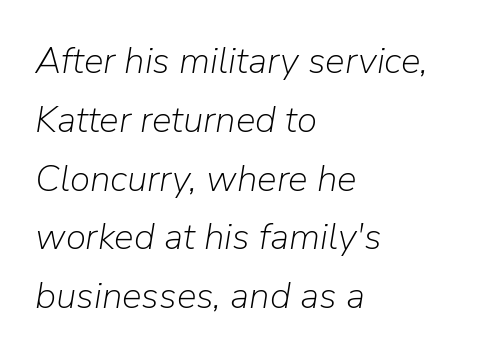
{"italic": "yes", "lean": "right", "slant_degrees": 9, "bold": "no", "weight": "light", "width": "normal", "stroke_contrast": "low", "x_height": "medium", "monospaced": "no", "underline": "no", "align": "left", "line_spacing": "normal", "line_spacing_ratio": 1.59, "letter_spacing": "normal", "letter_spacing_em": 0.0, "glyph_px": 37}
